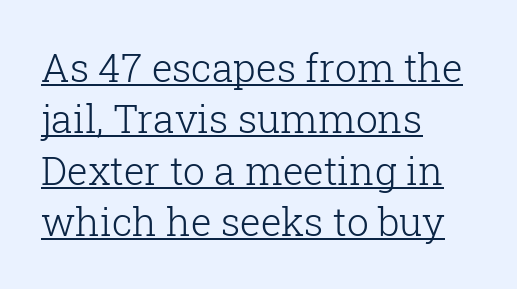
Vertical strokes here are truly vertical. The rows are spaced the way most documents space them. The rendering uses natural spacing where letterforms have individual widths. A baseline rule has been typeset under these characters. The typeface has the unassuming heft of standard copy or less.
